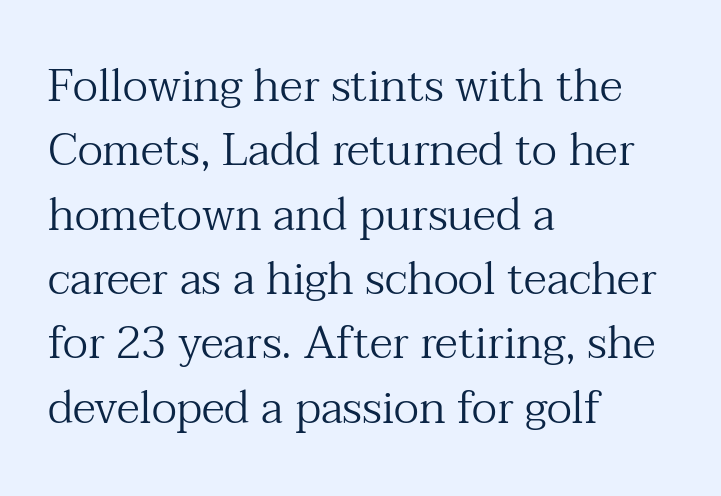
The paragraph shown leans on its left margin. This sample uses plain, unmodified letter spacing. The type sits square on the baseline with zero lean. No chunkiness to these letters — they're not bold. Character widths vary here, with narrow letters taking less room than wide ones. Small tapered or slab feet sit at the stroke ends, so this counts as serif.
